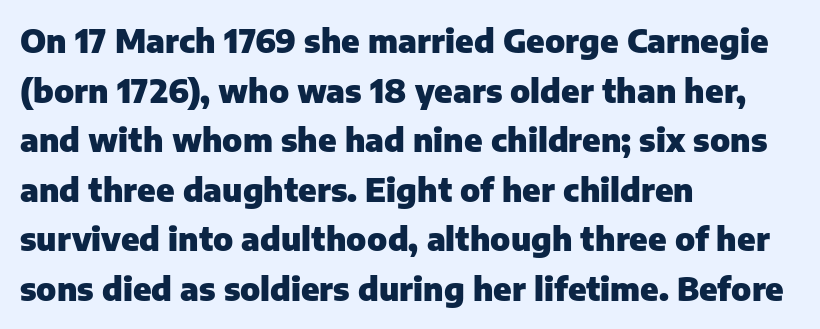
The image shows 32 px heavy sans-serif type, upright; set left-aligned, normal line spacing (1.55x), normal letter spacing, not underlined; low stroke contrast and a medium x-height.
